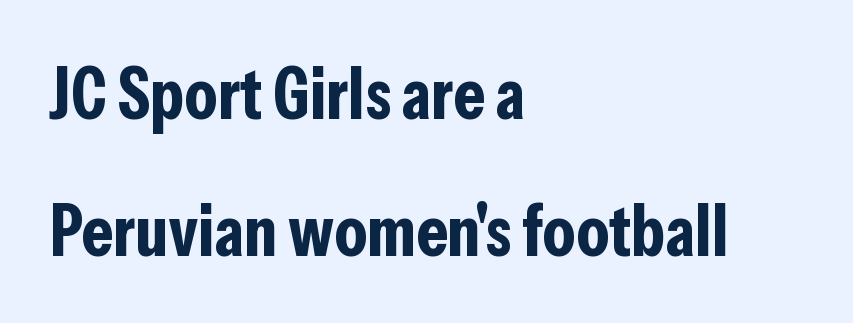
Q: Is the text bold? A: Yes.
Q: Is the text italic (slanted)? A: No, it is upright.
Q: Is the typeface a serif or a sans-serif typeface? A: Sans-serif.
Q: Is the text underlined? A: No.
Q: How is the paragraph aligned? A: Left-aligned.
Q: Is the spacing between letters normal or unusually wide? A: Normal.
Q: Is the spacing between lines tight, normal or loose? A: Loose.
Q: Width (condensed, normal, or wide)? A: Condensed.
Q: Stroke contrast? A: Low.
Q: x-height? A: Medium.
Q: Monospaced? A: No.
